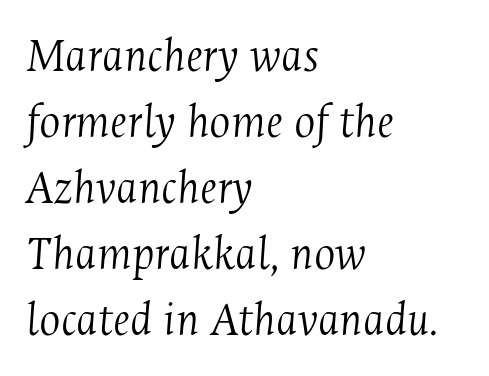
Q: Is the text bold? A: No.
Q: Is the text italic (slanted)? A: Yes, it leans right by about 4 degrees.
Q: Is the typeface a serif or a sans-serif typeface? A: Serif.
Q: Is the text underlined? A: No.
Q: How is the paragraph aligned? A: Left-aligned.
Q: Is the spacing between letters normal or unusually wide? A: Normal.
Q: Is the spacing between lines tight, normal or loose? A: Normal.
Q: Width (condensed, normal, or wide)? A: Condensed.
Q: Stroke contrast? A: Medium.
Q: x-height? A: Medium.
Q: Monospaced? A: No.
